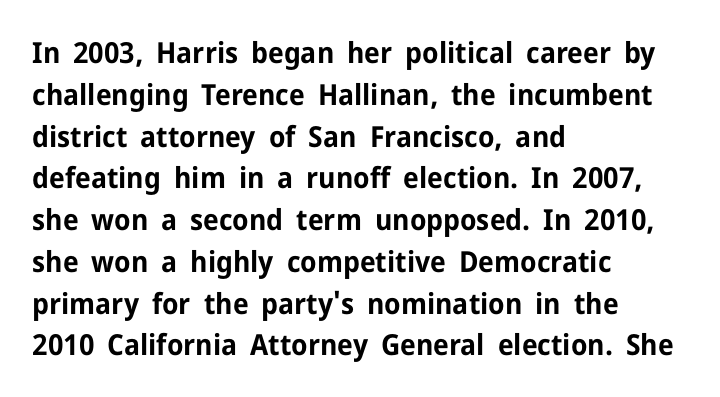
{"serif": "no", "italic": "no", "bold": "yes", "weight": "bold", "width": "normal", "stroke_contrast": "low", "x_height": "medium", "monospaced": "no", "underline": "no", "align": "left", "line_spacing": "normal", "line_spacing_ratio": 1.44, "letter_spacing": "normal", "letter_spacing_em": 0.0, "glyph_px": 29}
